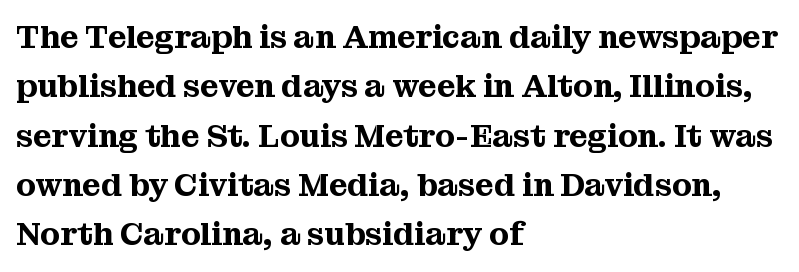
Q: Is the text italic (slanted)? A: No, it is upright.
Q: Is the typeface a serif or a sans-serif typeface? A: Serif.
Q: Is the text underlined? A: No.
Q: How is the paragraph aligned? A: Left-aligned.
Q: Is the spacing between letters normal or unusually wide? A: Normal.
Q: Is the spacing between lines tight, normal or loose? A: Normal.
Q: Width (condensed, normal, or wide)? A: Normal.
Q: Stroke contrast? A: Medium.
Q: x-height? A: Medium.
Q: Monospaced? A: No.
